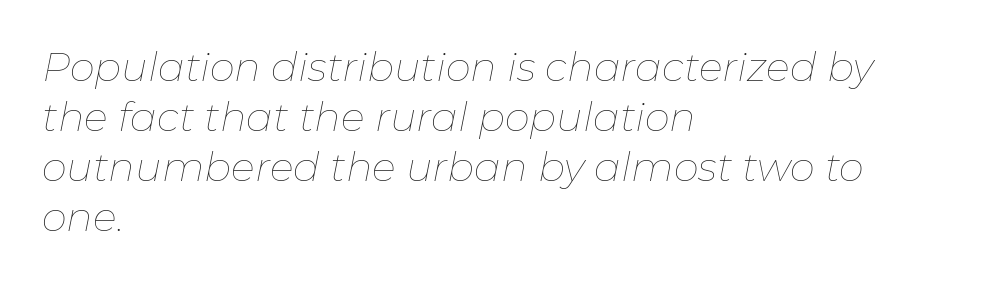
Words appear dense and cohesive because spacing is normal. Regarding leading, the lines here are spaced in the standard way. The letterforms sit at book weight or below. Compared with a centered layout, this one pins lines to the left instead. Looks like regular typesetting: each glyph gets only the width it needs. A bare baseline throughout the passage.
